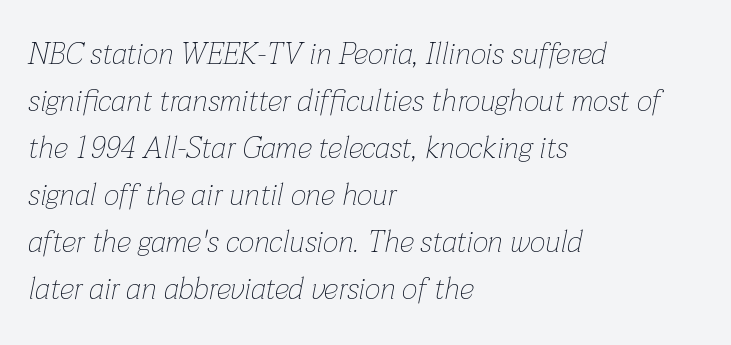
Q: Is the text bold? A: No.
Q: Is the text italic (slanted)? A: Yes, it leans right by about 12 degrees.
Q: Is the text underlined? A: No.
Q: How is the paragraph aligned? A: Left-aligned.
Q: Is the spacing between letters normal or unusually wide? A: Normal.
Q: Is the spacing between lines tight, normal or loose? A: Normal.
Q: Width (condensed, normal, or wide)? A: Normal.
Q: Stroke contrast? A: Low.
Q: x-height? A: Medium.
Q: Monospaced? A: No.
